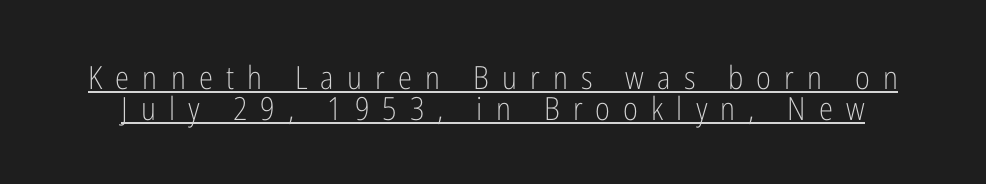
The image shows 32 px light, condensed sans-serif type, upright; set tight line spacing (0.96x), unusually wide letter spacing (+0.41 em), underlined; low stroke contrast and a medium x-height.
